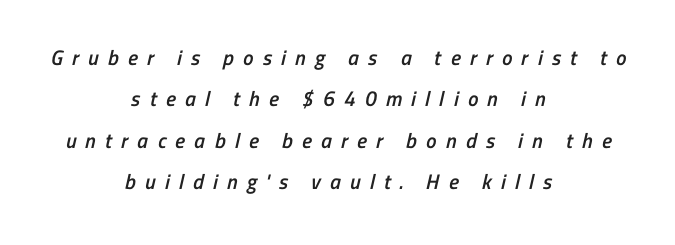
Q: Is the text bold? A: Semi-bold.
Q: Is the text underlined? A: No.
Q: How is the paragraph aligned? A: Centered.
Q: Is the spacing between letters normal or unusually wide? A: Unusually wide.
Q: Is the spacing between lines tight, normal or loose? A: Loose.
